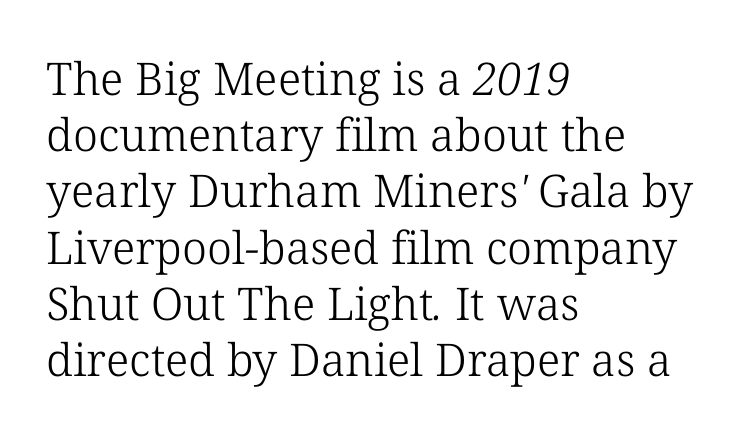
The image shows 45 px light serif type; set left-aligned, normal line spacing (1.25x), normal letter spacing, not underlined; low stroke contrast and a medium x-height.
